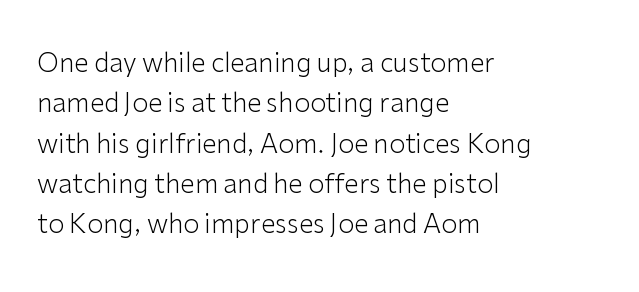
{"italic": "no", "bold": "no", "underline": "no", "align": "left", "line_spacing": "normal", "line_spacing_ratio": 1.55, "letter_spacing": "normal", "letter_spacing_em": 0.0, "glyph_px": 26}
